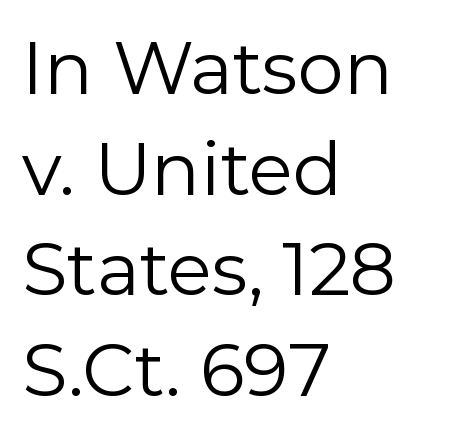
The image shows 73 px regular-weight sans-serif type, upright; set left-aligned, normal line spacing (1.38x), normal letter spacing, not underlined; low stroke contrast and a medium x-height.
